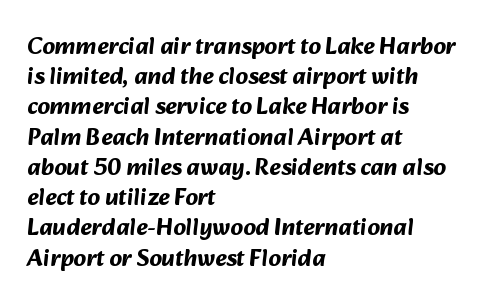
Q: Is the text bold? A: Yes.
Q: Is the text underlined? A: No.
Q: How is the paragraph aligned? A: Left-aligned.
Q: Is the spacing between letters normal or unusually wide? A: Normal.
Q: Is the spacing between lines tight, normal or loose? A: Normal.
